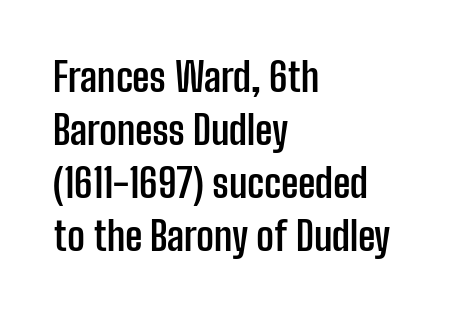
{"serif": "no", "italic": "no", "bold": "yes", "weight": "semibold", "width": "condensed", "stroke_contrast": "low", "x_height": "medium", "monospaced": "no", "underline": "no", "align": "left", "line_spacing": "normal", "line_spacing_ratio": 1.36, "letter_spacing": "normal", "letter_spacing_em": 0.0, "glyph_px": 39}
